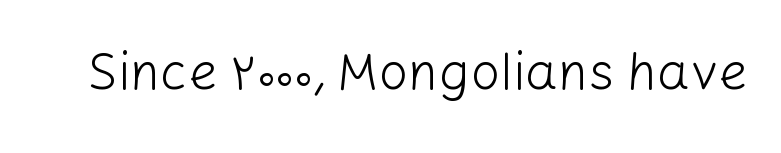
{"serif": "no", "italic": "no", "bold": "no", "weight": "light", "width": "normal", "stroke_contrast": "low", "x_height": "medium", "monospaced": "no", "underline": "no", "letter_spacing": "normal", "letter_spacing_em": 0.0, "glyph_px": 52}
